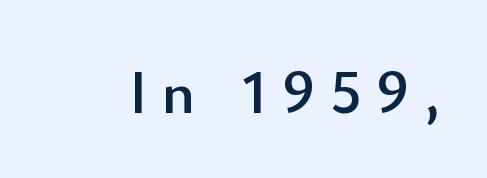
The image shows 63 px sans-serif type, upright; set unusually wide letter spacing (+0.23 em), not underlined; low stroke contrast and a small x-height.
